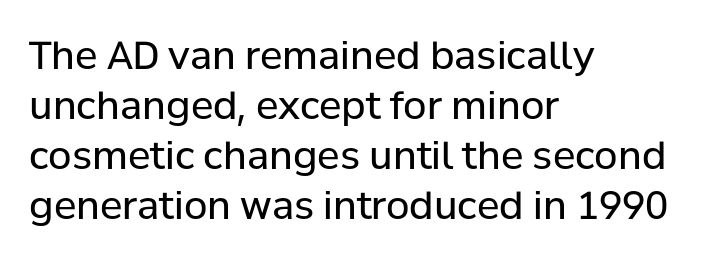
Q: Is the text bold? A: No.
Q: Is the text italic (slanted)? A: No, it is upright.
Q: Is the typeface a serif or a sans-serif typeface? A: Sans-serif.
Q: Is the text underlined? A: No.
Q: How is the paragraph aligned? A: Left-aligned.
Q: Is the spacing between letters normal or unusually wide? A: Normal.
Q: Is the spacing between lines tight, normal or loose? A: Normal.
Q: Width (condensed, normal, or wide)? A: Normal.
Q: Stroke contrast? A: Low.
Q: x-height? A: Medium.
Q: Monospaced? A: No.
